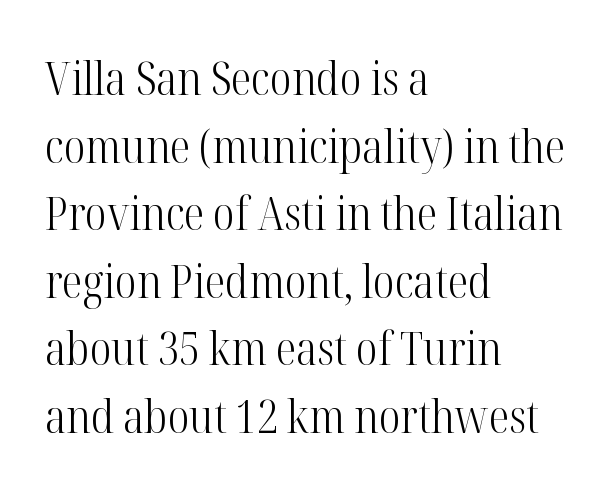
This sample uses a serif face. The type sits square on the baseline with zero lean. A light-to-regular cut is what we see here. Line starts are locked; line ends wander. Underline: absent. Look at the tracking — it's just the regular setting, nothing added.
